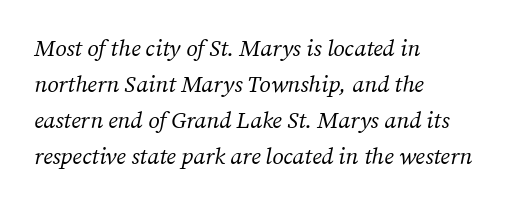
Q: Is the text bold? A: No.
Q: Is the text italic (slanted)? A: Yes, it leans right by about 12 degrees.
Q: Is the text underlined? A: No.
Q: How is the paragraph aligned? A: Left-aligned.
Q: Is the spacing between letters normal or unusually wide? A: Normal.
Q: Is the spacing between lines tight, normal or loose? A: Normal.
